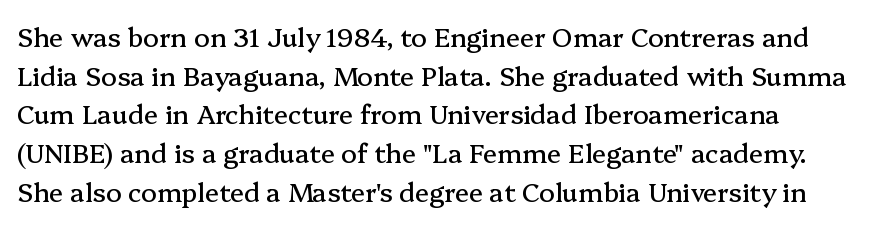
The image shows 26 px text type, upright; set normal line spacing (1.49x), normal letter spacing, not underlined.
